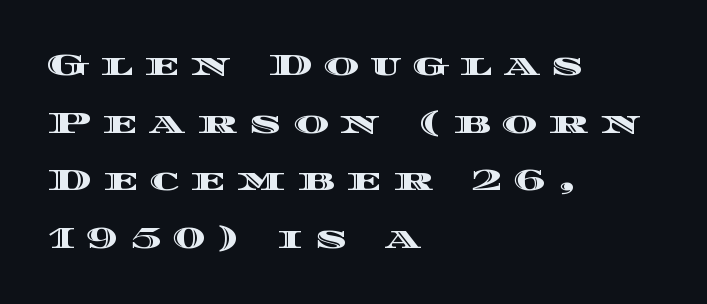
The image shows 30 px wide type, upright; set left-aligned, loose line spacing (1.92x), unusually wide letter spacing (+0.39 em), not underlined; a large x-height.
